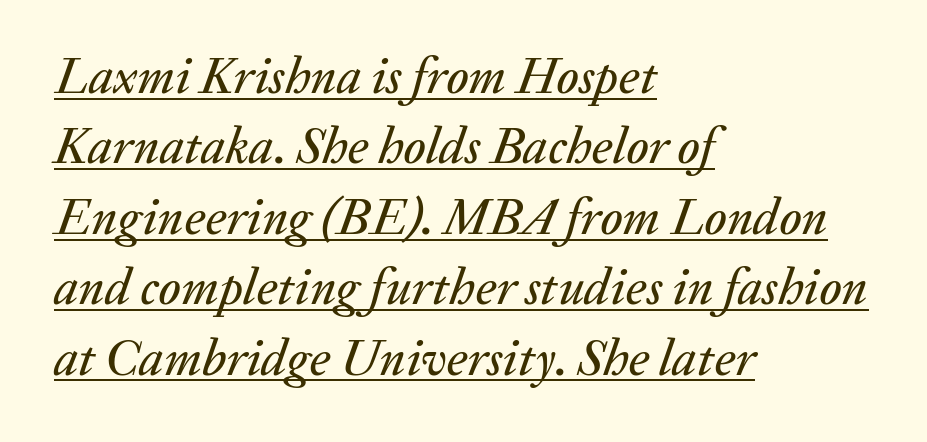
Does the lettering tilt? It does — this is italic. Default kerning and tracking; the words read as compact shapes. Students, observe the line beneath the letters — that is underlining. The passage shown stacks its lines at a standard gap.
